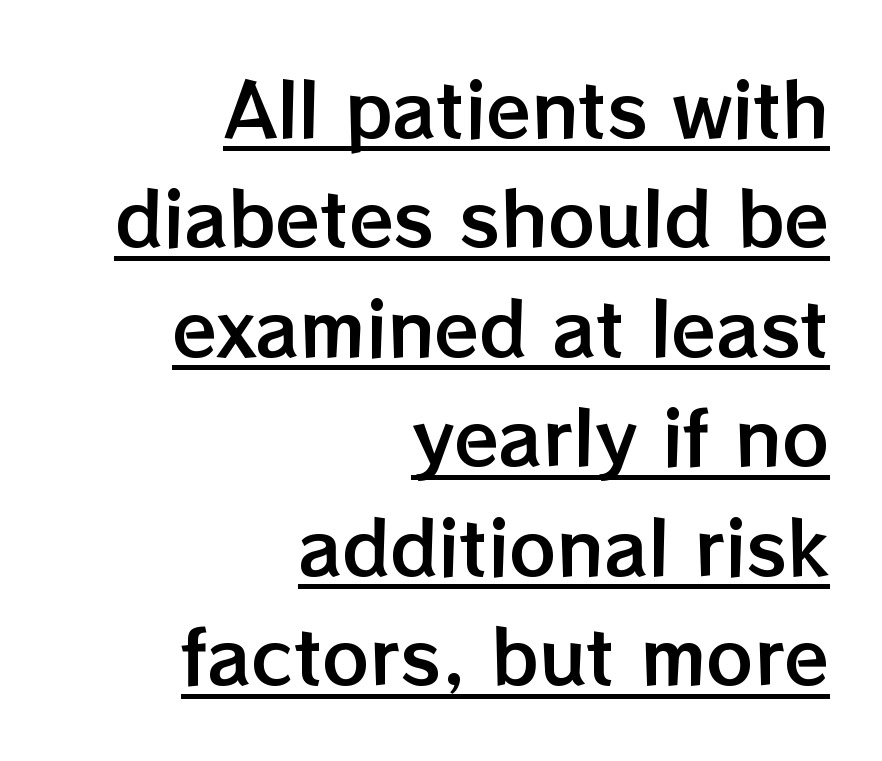
How would I describe the line gaps? Plain and ordinary. Short and long lines alike share a common ending point at right. Does the lettering tilt? It doesn't — this is upright. Students, note that the glyphs here touch the page at normal intervals. Honestly, the underline is the first thing you notice here. This sample has the flowing, uneven cadence of proportional lettering.
